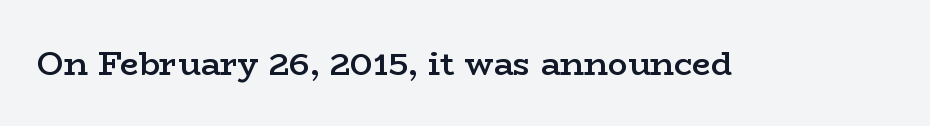
These lines are rendered in a variable-pitch font. Serifs: yes, visible at the terminals of the letterforms. Bold? Not quite — semibold, heavier than regular but stopping short. Posture: vertical. No extra tracking has been applied to these lines. Decoration check: the copy has no underline.
